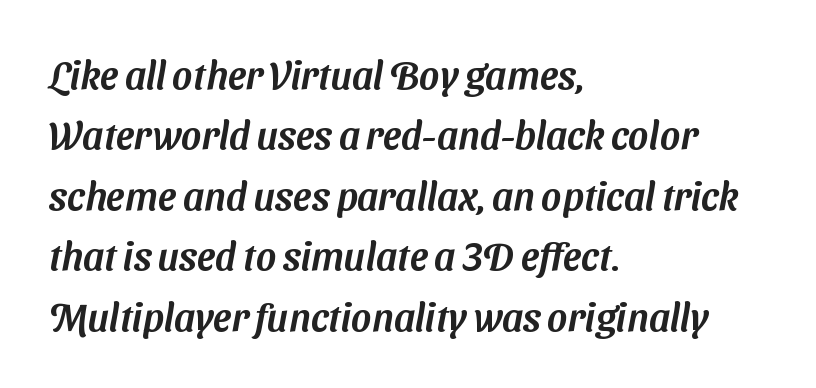
The image shows 39 px sans-serif type; set left-aligned, normal line spacing (1.55x), normal letter spacing, not underlined; medium stroke contrast and a medium x-height.
